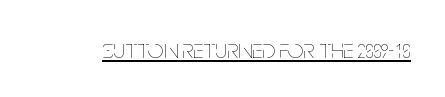
The image shows 27 px text type, upright; set normal letter spacing, underlined.
